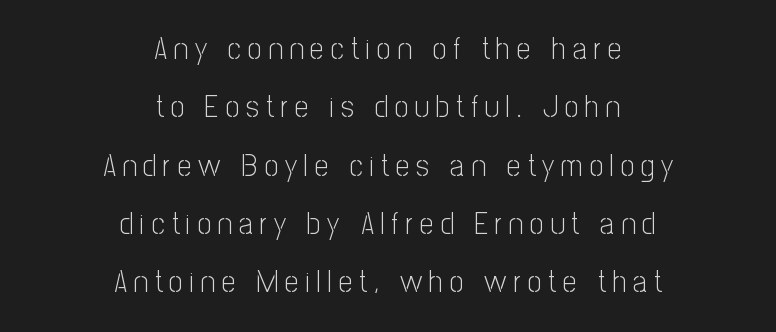
The image shows 31 px light, condensed sans-serif type, upright; set centered, line spacing 1.88x, unusually wide letter spacing (+0.22 em), not underlined; low stroke contrast and a medium x-height.
